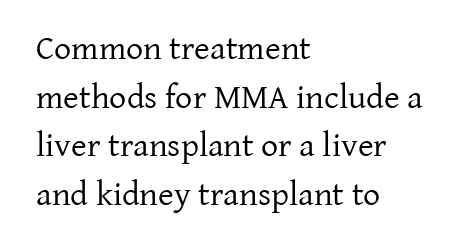
{"serif": "yes", "italic": "no", "bold": "no", "weight": "regular", "width": "normal", "stroke_contrast": "low", "x_height": "medium", "monospaced": "no", "underline": "no", "align": "left", "line_spacing": "normal", "line_spacing_ratio": 1.43, "letter_spacing": "normal", "letter_spacing_em": 0.0, "glyph_px": 34}
